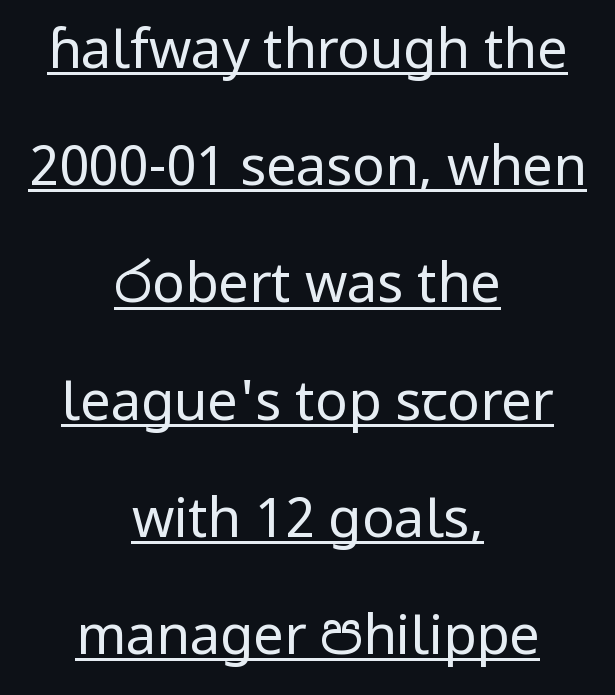
Q: Is the text bold? A: No.
Q: Is the text italic (slanted)? A: No, it is upright.
Q: Is the typeface a serif or a sans-serif typeface? A: Sans-serif.
Q: Is the text underlined? A: Yes.
Q: How is the paragraph aligned? A: Centered.
Q: Is the spacing between letters normal or unusually wide? A: Normal.
Q: Is the spacing between lines tight, normal or loose? A: Loose.
Q: Width (condensed, normal, or wide)? A: Normal.
Q: Stroke contrast? A: Low.
Q: x-height? A: Medium.
Q: Monospaced? A: No.
